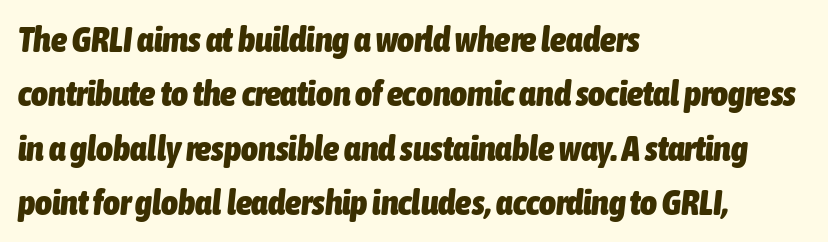
Q: Is the text bold? A: Yes.
Q: Is the text italic (slanted)? A: Yes, it leans right by about 6 degrees.
Q: Is the text underlined? A: No.
Q: How is the paragraph aligned? A: Left-aligned.
Q: Is the spacing between letters normal or unusually wide? A: Normal.
Q: Is the spacing between lines tight, normal or loose? A: Normal.
Q: Width (condensed, normal, or wide)? A: Condensed.
Q: Stroke contrast? A: Low.
Q: x-height? A: Medium.
Q: Monospaced? A: No.
